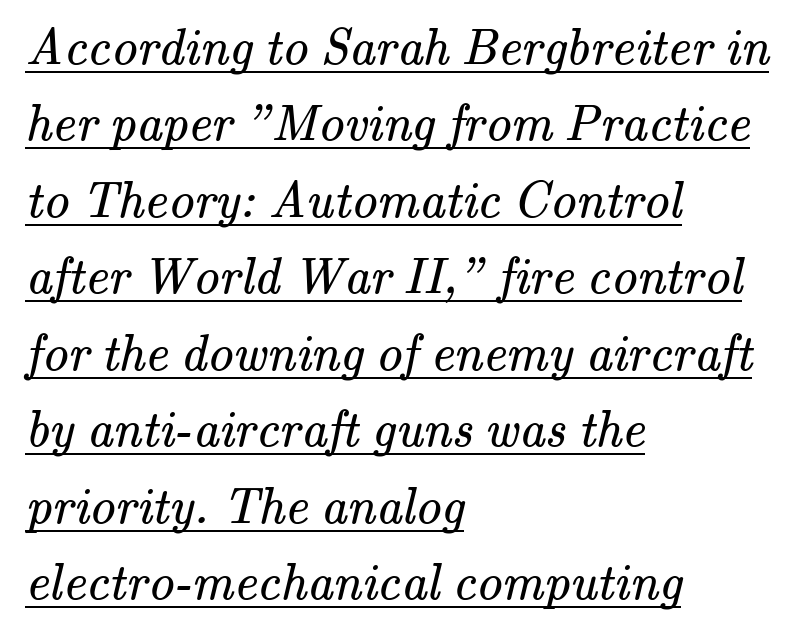
Q: Is the text bold? A: No.
Q: Is the typeface a serif or a sans-serif typeface? A: Serif.
Q: Is the text underlined? A: Yes.
Q: How is the paragraph aligned? A: Left-aligned.
Q: Is the spacing between letters normal or unusually wide? A: Normal.
Q: Is the spacing between lines tight, normal or loose? A: Normal.
Q: Width (condensed, normal, or wide)? A: Normal.
Q: Stroke contrast? A: Medium.
Q: x-height? A: Small.
Q: Monospaced? A: No.
